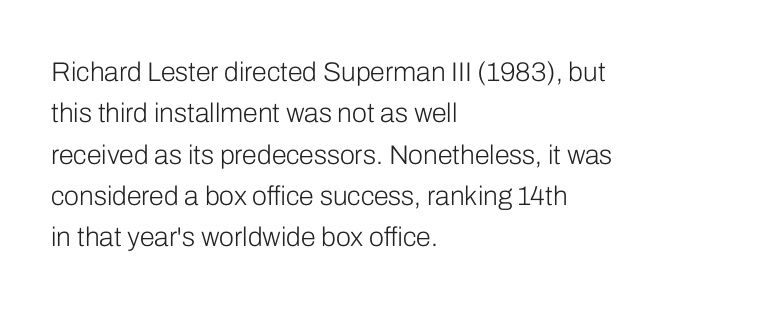
In terms of leading, this rendering sits right in the middle. The lettering stays uniformly vertical, giving the passage a roman look. Decoration check: the copy has no underline. The passage shown is not bold in any degree. How are the letters spaced? Ordinarily, with no added tracking.
